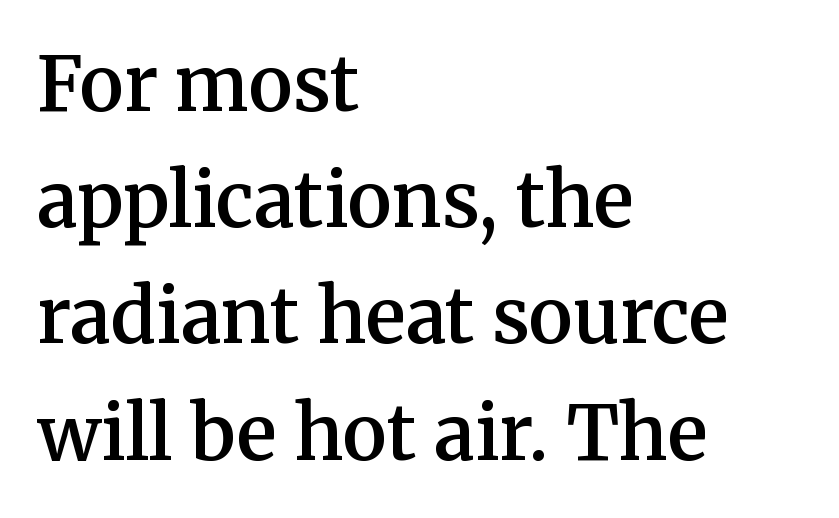
Q: Is the text bold? A: Semi-bold.
Q: Is the text italic (slanted)? A: No, it is upright.
Q: Is the typeface a serif or a sans-serif typeface? A: Serif.
Q: Is the text underlined? A: No.
Q: How is the paragraph aligned? A: Left-aligned.
Q: Is the spacing between letters normal or unusually wide? A: Normal.
Q: Is the spacing between lines tight, normal or loose? A: Normal.
Q: Width (condensed, normal, or wide)? A: Normal.
Q: Stroke contrast? A: Medium.
Q: x-height? A: Medium.
Q: Monospaced? A: No.
